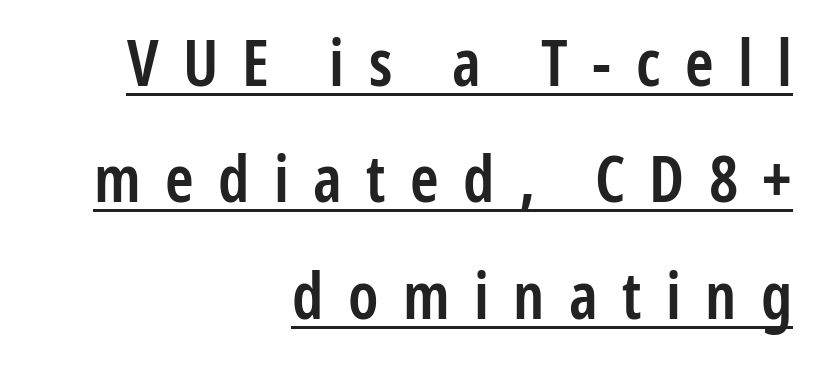
{"serif": "no", "italic": "no", "bold": "semi", "weight": "semibold", "width": "condensed", "stroke_contrast": "low", "x_height": "medium", "monospaced": "no", "underline": "yes", "align": "right", "line_spacing_ratio": 1.82, "letter_spacing": "wide", "letter_spacing_em": 0.38, "glyph_px": 64}
